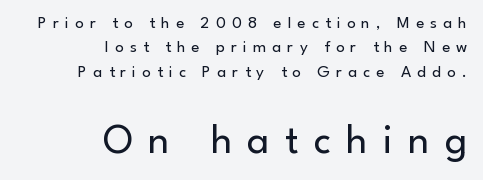
Italic? Not at all — the glyphs are vertical. A typesetter would call this proportional, since set widths differ per character. Bigger letters appear in the bottom chunk; the top chunk is reduced. Classification — sans serif.
